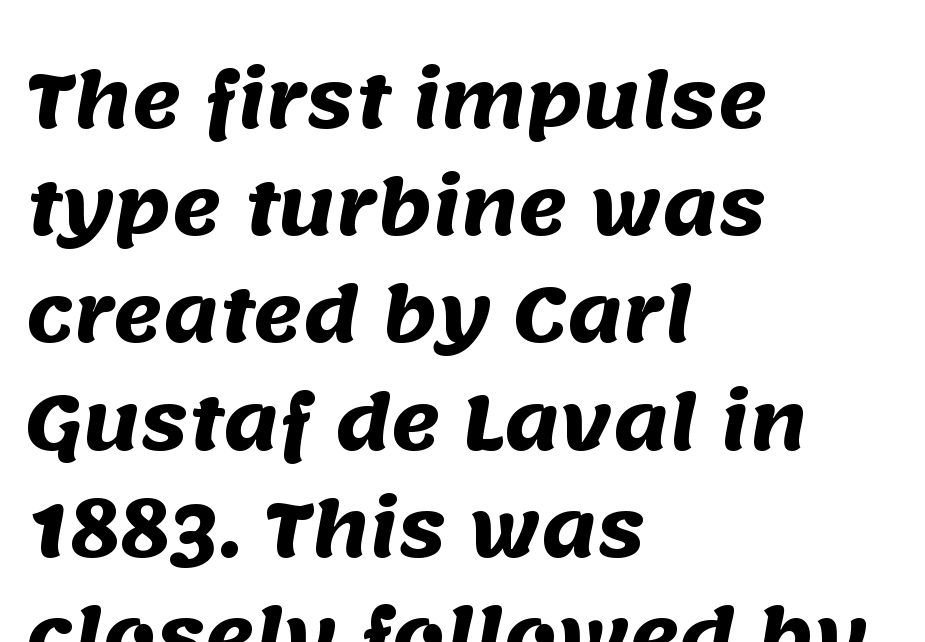
Q: Is the text bold? A: Yes.
Q: Is the typeface a serif or a sans-serif typeface? A: Sans-serif.
Q: Is the text underlined? A: No.
Q: How is the paragraph aligned? A: Left-aligned.
Q: Is the spacing between letters normal or unusually wide? A: Normal.
Q: Is the spacing between lines tight, normal or loose? A: Normal.
Q: Width (condensed, normal, or wide)? A: Normal.
Q: Stroke contrast? A: Medium.
Q: x-height? A: Large.
Q: Monospaced? A: No.
